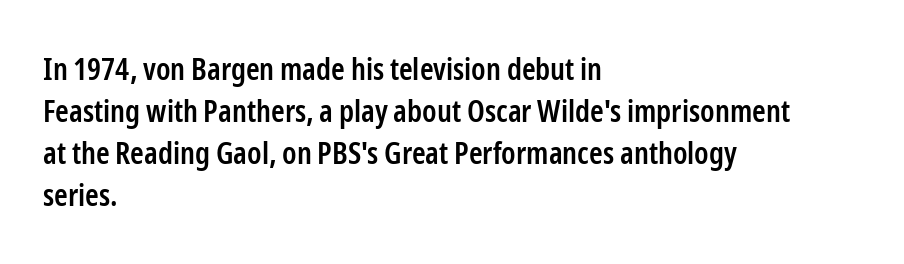
Q: Is the text bold? A: Semi-bold.
Q: Is the text italic (slanted)? A: No, it is upright.
Q: Is the typeface a serif or a sans-serif typeface? A: Sans-serif.
Q: Is the text underlined? A: No.
Q: How is the paragraph aligned? A: Left-aligned.
Q: Is the spacing between letters normal or unusually wide? A: Normal.
Q: Is the spacing between lines tight, normal or loose? A: Normal.
Q: Width (condensed, normal, or wide)? A: Condensed.
Q: Stroke contrast? A: Low.
Q: x-height? A: Medium.
Q: Monospaced? A: No.
